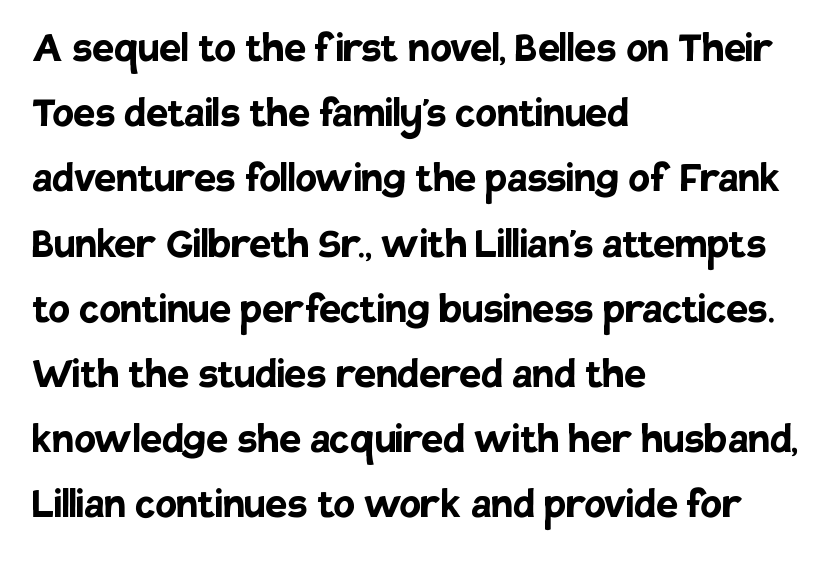
The image shows 49 px semibold sans-serif type, upright; set left-aligned, normal line spacing (1.33x), normal letter spacing, not underlined; low stroke contrast and a large x-height.
